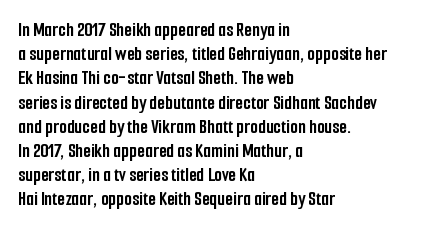
{"italic": "no", "bold": "yes", "underline": "no", "align": "left", "line_spacing_ratio": 1.21, "letter_spacing": "normal", "letter_spacing_em": 0.0, "glyph_px": 20}
